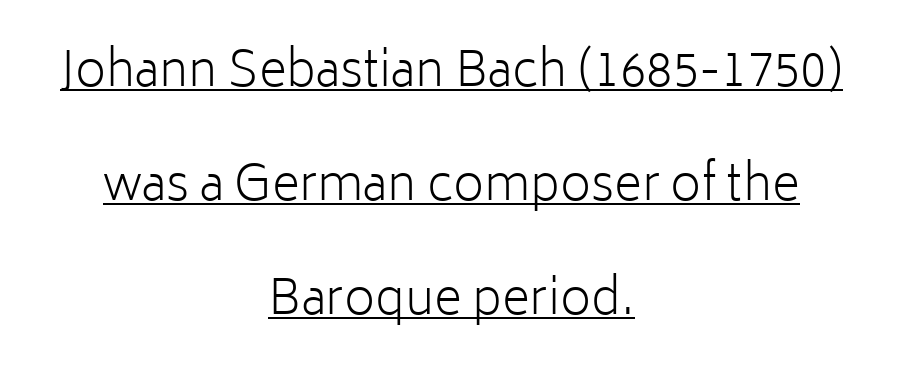
Q: Is the text bold? A: No.
Q: Is the text italic (slanted)? A: No, it is upright.
Q: Is the typeface a serif or a sans-serif typeface? A: Sans-serif.
Q: Is the text underlined? A: Yes.
Q: How is the paragraph aligned? A: Centered.
Q: Is the spacing between letters normal or unusually wide? A: Normal.
Q: Is the spacing between lines tight, normal or loose? A: Loose.
Q: Width (condensed, normal, or wide)? A: Normal.
Q: Stroke contrast? A: Low.
Q: x-height? A: Medium.
Q: Monospaced? A: No.
